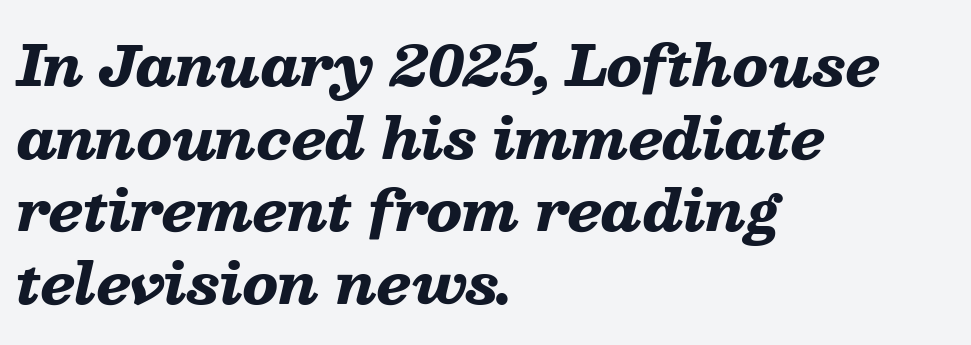
The horizontal fit of the characters is conventional and even. Any mark beneath the type? The region is blank. Compared with ordinary roman type, these characters are visibly tilted. Evenly set lines give the paragraph a standard silhouette. Plenty of ink on the page — the face is bold. The typesetter chose a ragged-right arrangement here.
